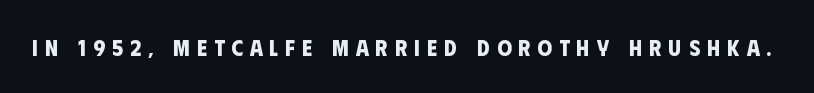
{"bold": "yes", "underline": "no", "letter_spacing": "wide", "letter_spacing_em": 0.31, "glyph_px": 23}
